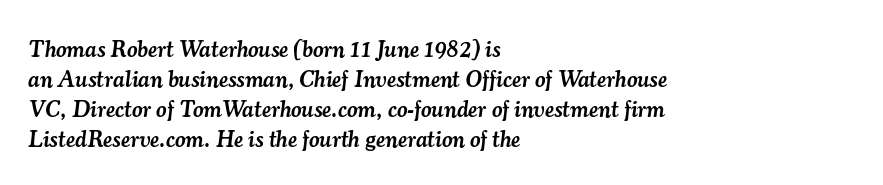
The glyphs look as if they've been sheared to an angle. These lines sit exactly where default settings would place them. This rendering features lettering with no underline. Firm but not heavy-handed strokes: this text is semibold. The passage is arranged the way most books set body copy — flush left.
